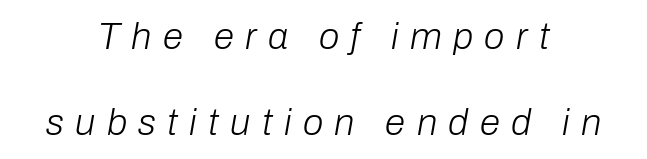
The image shows 37 px light type, italic (leaning right); set centered, loose line spacing (2.32x), unusually wide letter spacing (+0.31 em), not underlined; low stroke contrast and a medium x-height.
